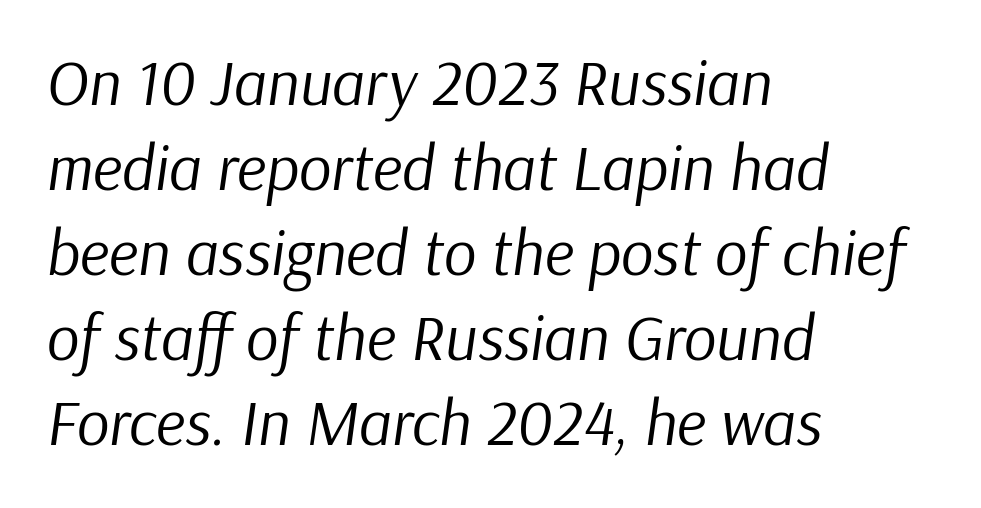
Line spacing here is normal. All the whitespace from short lines collects on the right. These lines are rendered in a variable-pitch font. These lines keep a tight, regular rhythm from letter to letter.
